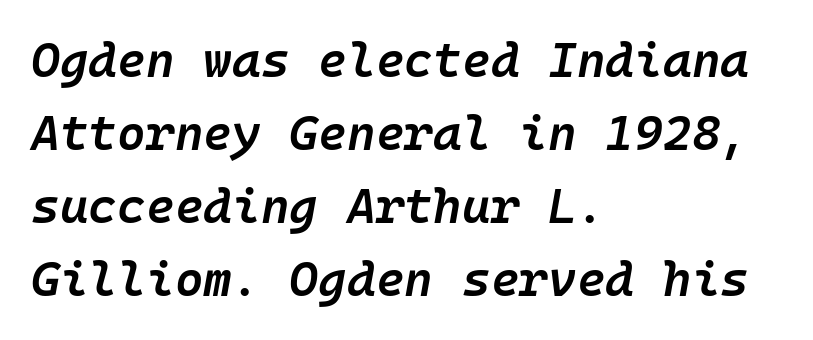
Caption: multi-line text, flush left, ragged right. Each glyph is drawn with semibold strokes, heavier than normal yet not fully bold. Only glyphs here, with clear space below each row. This rendering leaves character spacing at its baseline value. This is oblique type, the kind used for emphasis or titles.
